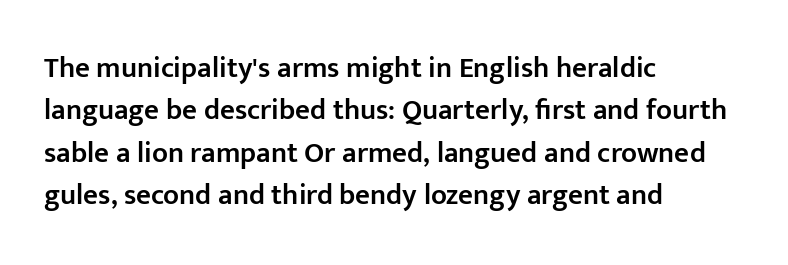
The image shows 29 px semibold sans-serif type, upright; set left-aligned, normal line spacing (1.46x), normal letter spacing, not underlined; low stroke contrast and a medium x-height.
